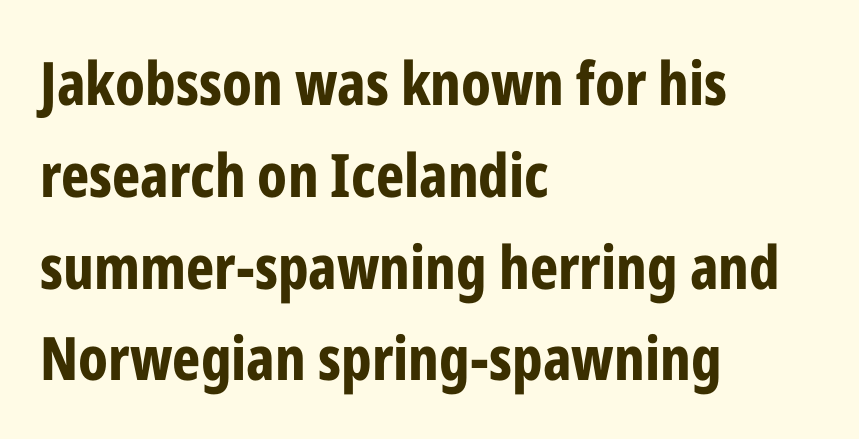
Leftover space on each line is placed entirely after the last word. Heft: maximum for text — a bold. When letters stand straight like this, we call the style roman or upright. The tracking reads as untouched default to a designer's eye.
